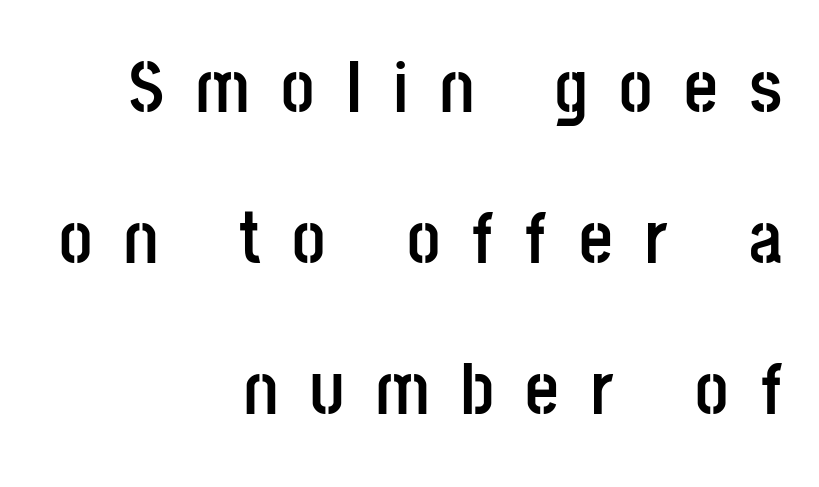
The image shows 73 px semibold, condensed sans-serif type, upright; set right-aligned, loose line spacing (2.07x), unusually wide letter spacing (+0.44 em), not underlined; low stroke contrast and a large x-height.
